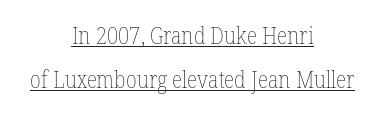
The image shows 24 px text type, upright; set centered, line spacing 1.84x, normal letter spacing, underlined.
